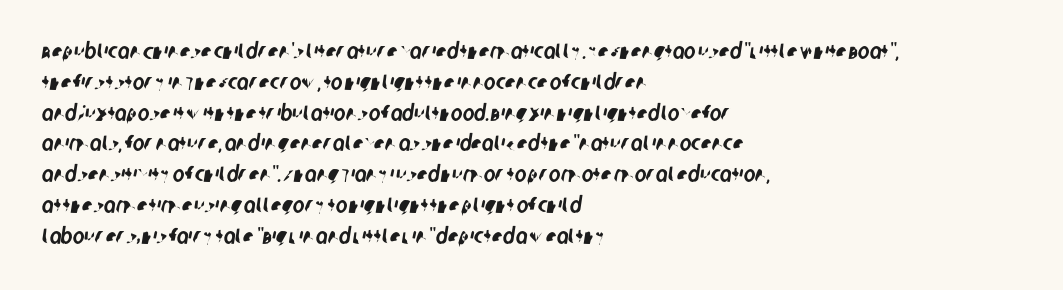
The image shows 22 px text type; set left-aligned, normal line spacing (1.4x), normal letter spacing, not underlined.
